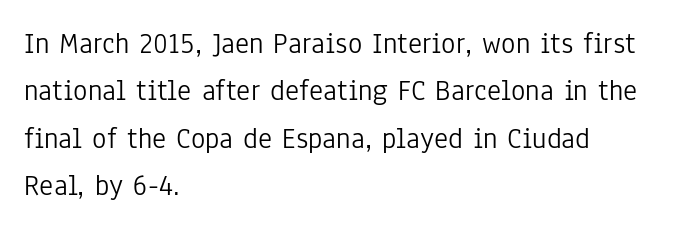
The image shows 30 px light, condensed sans-serif type, upright; set left-aligned, normal line spacing (1.58x), normal letter spacing, not underlined; low stroke contrast and a medium x-height.
